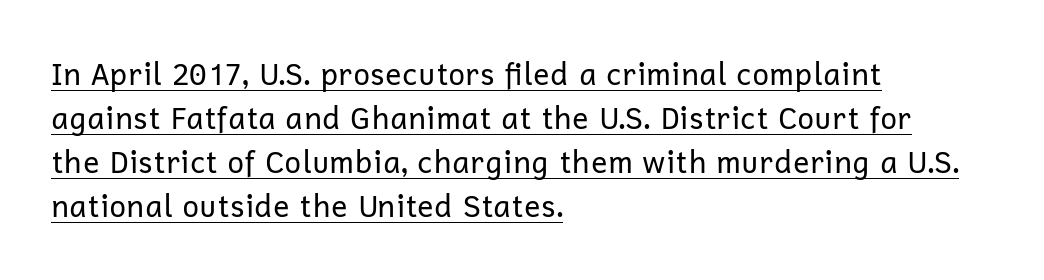
Q: Is the text bold? A: No.
Q: Is the text italic (slanted)? A: No, it is upright.
Q: Is the typeface a serif or a sans-serif typeface? A: Sans-serif.
Q: Is the text underlined? A: Yes.
Q: How is the paragraph aligned? A: Left-aligned.
Q: Is the spacing between letters normal or unusually wide? A: Normal.
Q: Is the spacing between lines tight, normal or loose? A: Normal.
Q: Width (condensed, normal, or wide)? A: Normal.
Q: Stroke contrast? A: Low.
Q: x-height? A: Medium.
Q: Monospaced? A: No.
